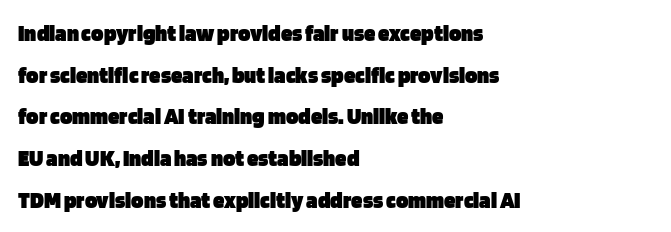
{"italic": "no", "bold": "yes", "underline": "no", "align": "left", "line_spacing_ratio": 1.81, "letter_spacing": "normal", "letter_spacing_em": 0.0, "glyph_px": 23}
